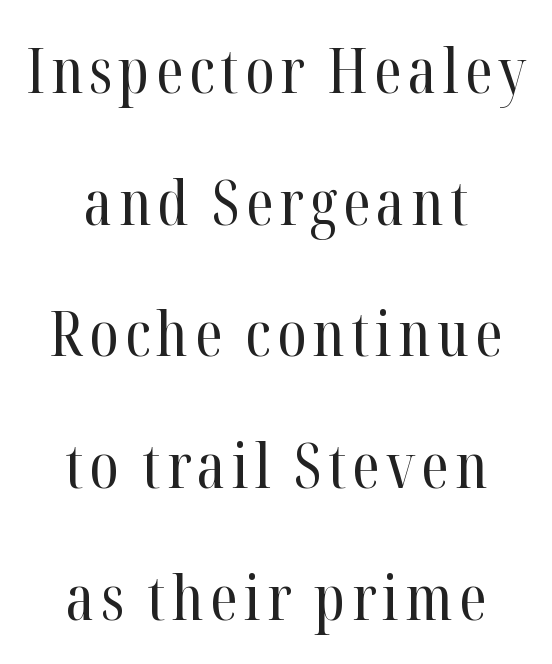
Ordinary non-slanted type is in use. Interline gaps are noticeably wide in this sample. One-word summary of the alignment: center. Note the varied advance widths — an 'i' is clearly narrower than an 'm'.
